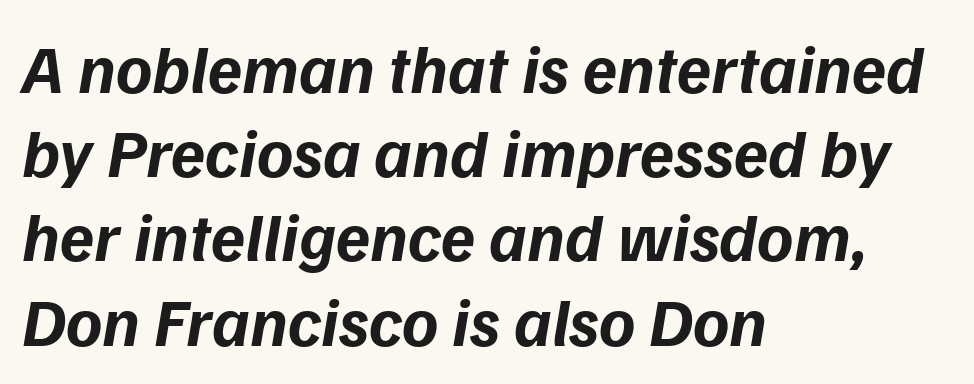
{"italic": "yes", "lean": "right", "slant_degrees": 9, "bold": "yes", "weight": "bold", "width": "normal", "stroke_contrast": "low", "x_height": "medium", "monospaced": "no", "underline": "no", "align": "left", "line_spacing_ratio": 1.22, "letter_spacing": "normal", "letter_spacing_em": 0.0, "glyph_px": 69}
